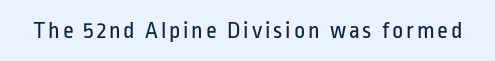
Q: Is the text bold? A: No.
Q: Is the text italic (slanted)? A: No, it is upright.
Q: Is the text underlined? A: No.
